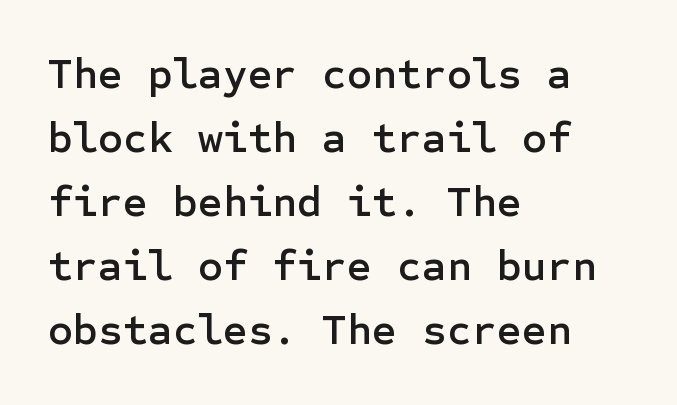
A typesetter would label this face a sans. Designer's note — italics off, roman on. Tracking here is standard; glyphs follow each other at the usual distance. Descender tails drop into unmarked territory. Every row of glyphs begins at an identical x-position on the left. Regarding leading, the lines here are spaced in the standard way.
